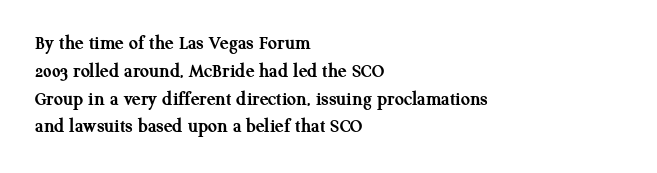
Q: Is the text bold? A: Yes.
Q: Is the text italic (slanted)? A: No, it is upright.
Q: Is the text underlined? A: No.
Q: How is the paragraph aligned? A: Left-aligned.
Q: Is the spacing between letters normal or unusually wide? A: Normal.
Q: Is the spacing between lines tight, normal or loose? A: Normal.
